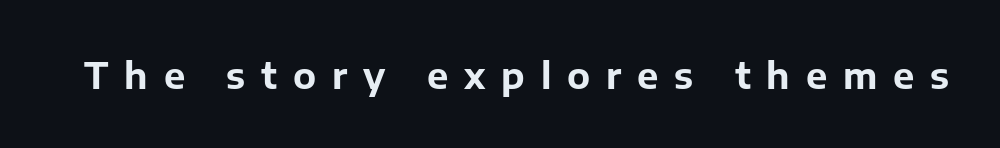
Q: Is the text bold? A: Yes.
Q: Is the text italic (slanted)? A: No, it is upright.
Q: Is the typeface a serif or a sans-serif typeface? A: Sans-serif.
Q: Is the text underlined? A: No.
Q: Is the spacing between letters normal or unusually wide? A: Unusually wide.
Q: Width (condensed, normal, or wide)? A: Normal.
Q: Stroke contrast? A: Low.
Q: x-height? A: Medium.
Q: Monospaced? A: No.
